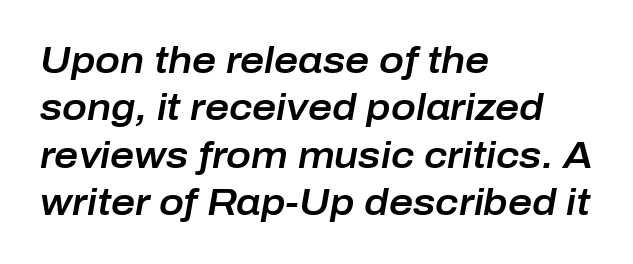
These lines were composed using italics. Underlining? Definitely not there. These lines stack with their left ends in a neat column. Proportional: the letters do not fall into vertical columns. In terms of letterspacing, this is plain default setting. Leading matches the norm, producing a regular column.
